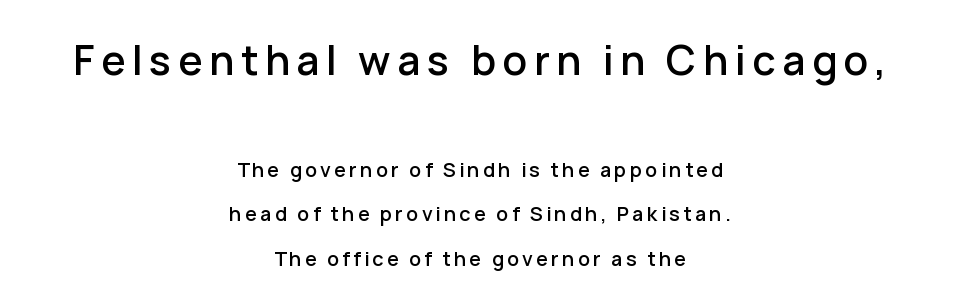
The image shows 41 px sans-serif type, upright; set centered, loose line spacing (2.22x), not underlined; the first (top) block is 2.05x larger; low stroke contrast and a medium x-height.
